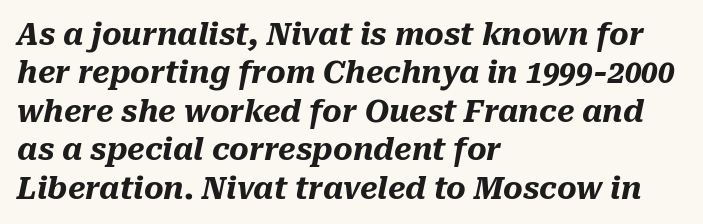
{"italic": "yes", "lean": "right", "slant_degrees": 10, "bold": "yes", "weight": "heavy", "width": "normal", "stroke_contrast": "medium", "x_height": "medium", "monospaced": "no", "underline": "no", "align": "left", "line_spacing": "normal", "line_spacing_ratio": 1.28, "letter_spacing": "normal", "letter_spacing_em": 0.0, "glyph_px": 30}
